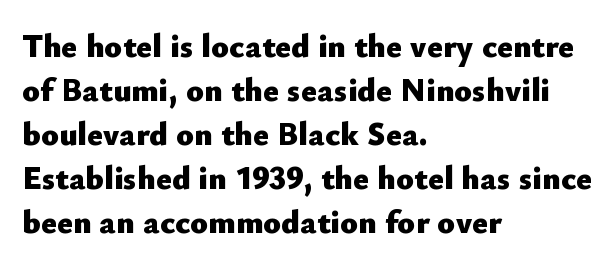
{"serif": "no", "italic": "no", "bold": "yes", "weight": "heavy", "width": "normal", "stroke_contrast": "low", "x_height": "small", "monospaced": "no", "underline": "no", "align": "left", "line_spacing": "normal", "line_spacing_ratio": 1.33, "letter_spacing": "normal", "letter_spacing_em": 0.0, "glyph_px": 33}
